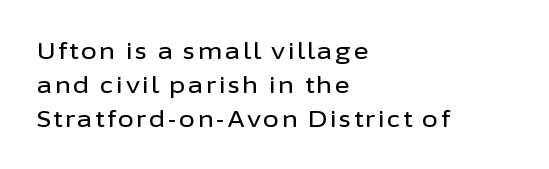
The lines are quadded left. This is roman type, the default non-slanted kind. Lines of text with bare space underneath. Is there much room between lines? A standard amount, neither cramped nor airy.
